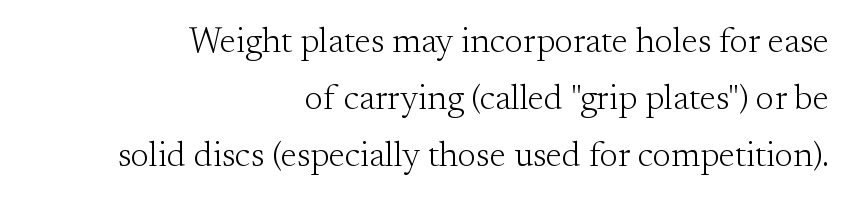
Heft: none added — not bold. Check where the strokes stop: tiny serifs finish them off. Each word holds together tightly as a unit, with standard inter-letter gaps. The typesetter chose a ragged-left arrangement here. Think of a printed novel: that variable character pitch is what you see here. Rendered with straight, roman letterforms.
